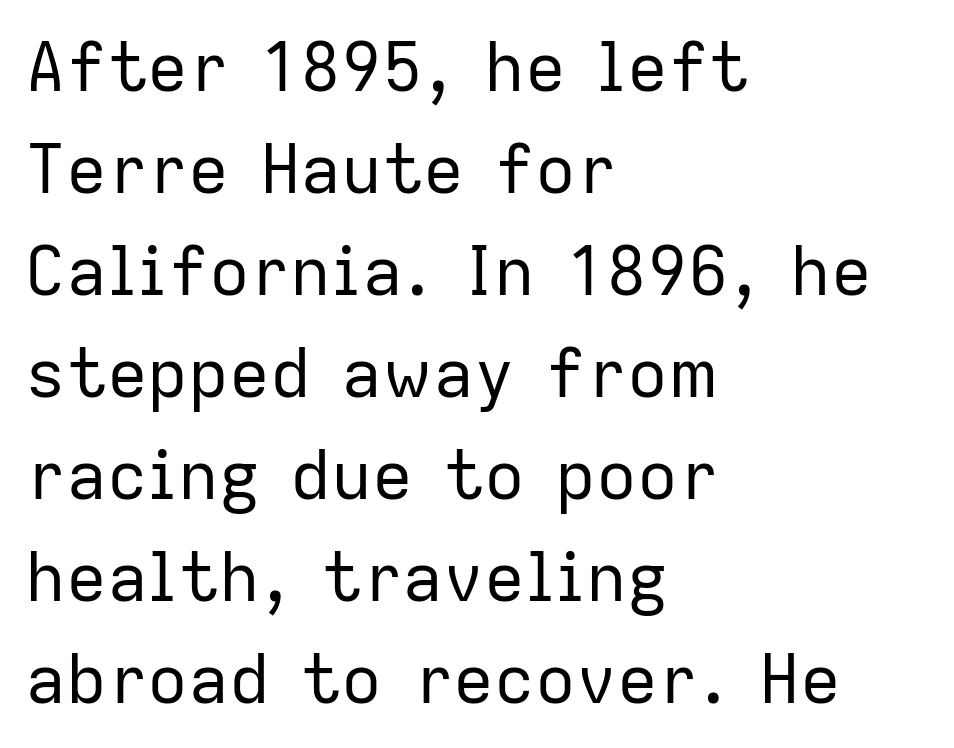
The passage shown has conventional tracking throughout. If you measured baseline to baseline, you'd find a middling distance. The passage is arranged the way most books set body copy — flush left. No heavy texture on the line: the type isn't bold. Tall strokes in this sample are plumb rather than angled. Regarding serifs, this sample does without them.
